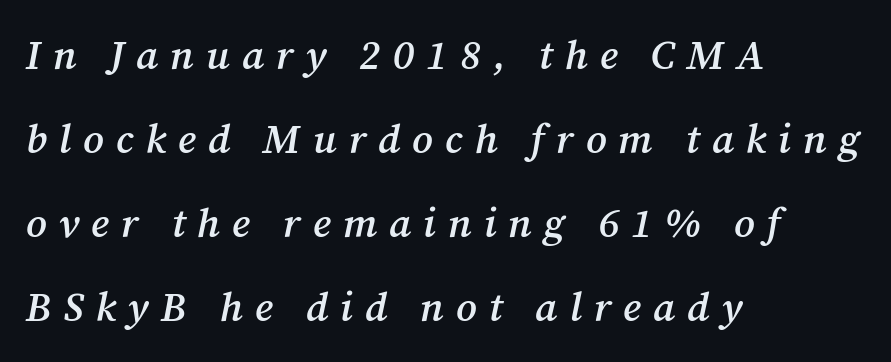
{"serif": "yes", "italic": "yes", "lean": "right", "slant_degrees": 12, "bold": "semi", "weight": "semibold", "width": "normal", "stroke_contrast": "medium", "x_height": "medium", "monospaced": "no", "underline": "no", "align": "left", "line_spacing": "loose", "line_spacing_ratio": 2.05, "letter_spacing": "wide", "letter_spacing_em": 0.29, "glyph_px": 41}
